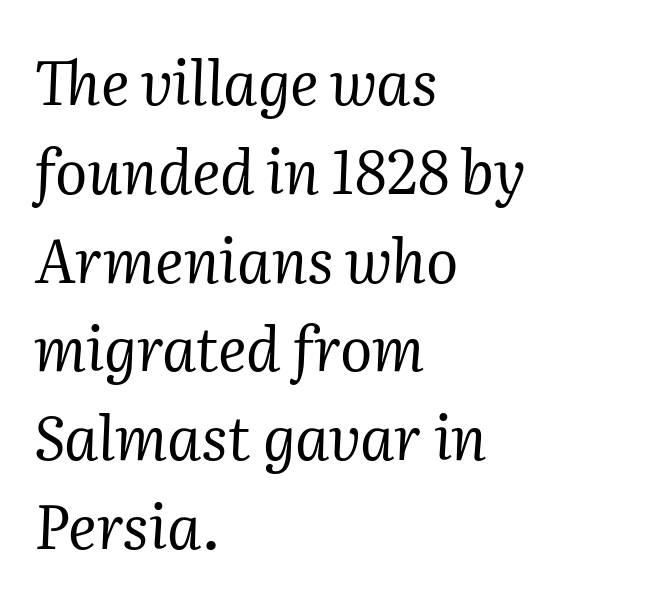
Q: Is the text bold? A: No.
Q: Is the text italic (slanted)? A: Yes, it leans right by about 2 degrees.
Q: Is the typeface a serif or a sans-serif typeface? A: Serif.
Q: Is the text underlined? A: No.
Q: How is the paragraph aligned? A: Left-aligned.
Q: Is the spacing between letters normal or unusually wide? A: Normal.
Q: Is the spacing between lines tight, normal or loose? A: Normal.
Q: Width (condensed, normal, or wide)? A: Normal.
Q: Stroke contrast? A: Medium.
Q: x-height? A: Medium.
Q: Monospaced? A: No.
